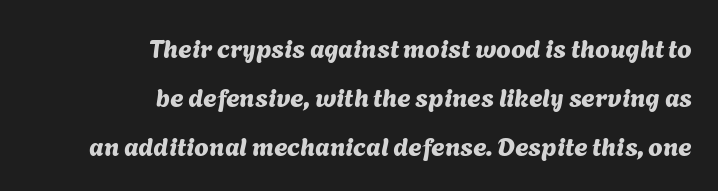
There is no visible air inserted between adjacent glyphs. Typeset ragged left — the right edge is the straight one. Honestly, there is no underline to notice here at all.
